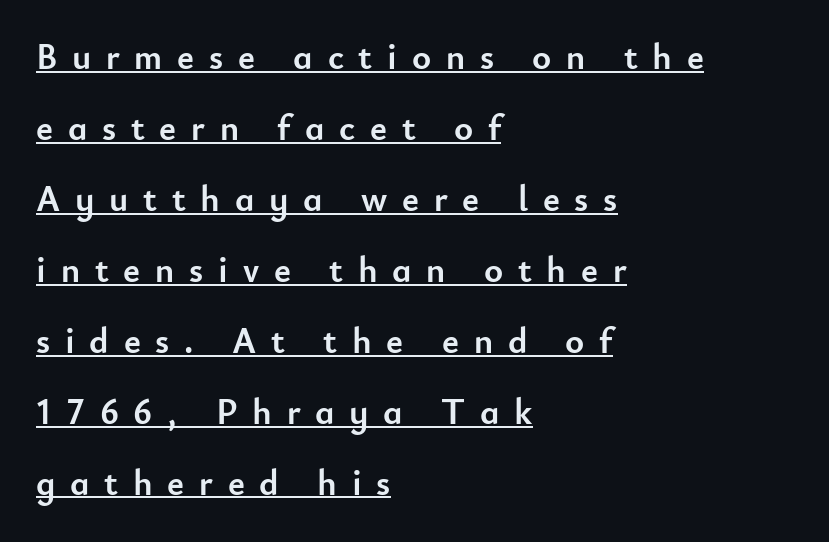
{"serif": "no", "italic": "no", "bold": "yes", "weight": "semibold", "width": "normal", "stroke_contrast": "low", "x_height": "small", "monospaced": "no", "underline": "yes", "align": "left", "line_spacing": "loose", "line_spacing_ratio": 1.97, "letter_spacing": "wide", "letter_spacing_em": 0.41, "glyph_px": 36}
